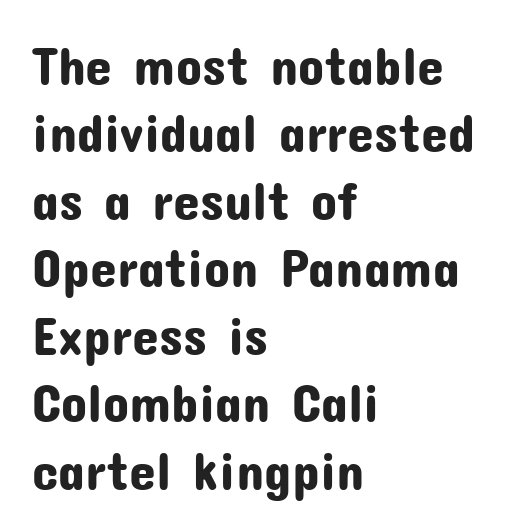
Q: Is the text italic (slanted)? A: No, it is upright.
Q: Is the typeface a serif or a sans-serif typeface? A: Sans-serif.
Q: Is the text underlined? A: No.
Q: How is the paragraph aligned? A: Left-aligned.
Q: Is the spacing between letters normal or unusually wide? A: Normal.
Q: Is the spacing between lines tight, normal or loose? A: Normal.
Q: Width (condensed, normal, or wide)? A: Normal.
Q: Stroke contrast? A: Low.
Q: x-height? A: Medium.
Q: Monospaced? A: No.
